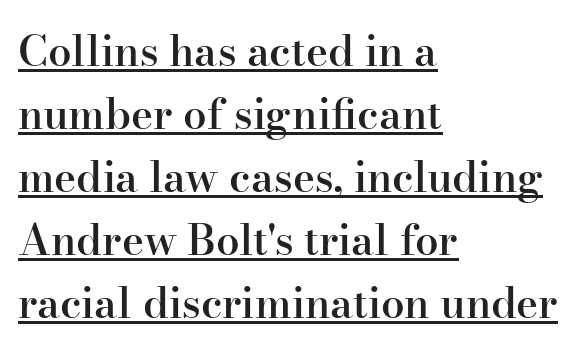
{"serif": "yes", "italic": "no", "bold": "semi", "weight": "semibold", "width": "normal", "stroke_contrast": "high", "x_height": "small", "monospaced": "no", "underline": "yes", "align": "left", "line_spacing": "normal", "line_spacing_ratio": 1.5, "letter_spacing": "normal", "letter_spacing_em": 0.0, "glyph_px": 42}
